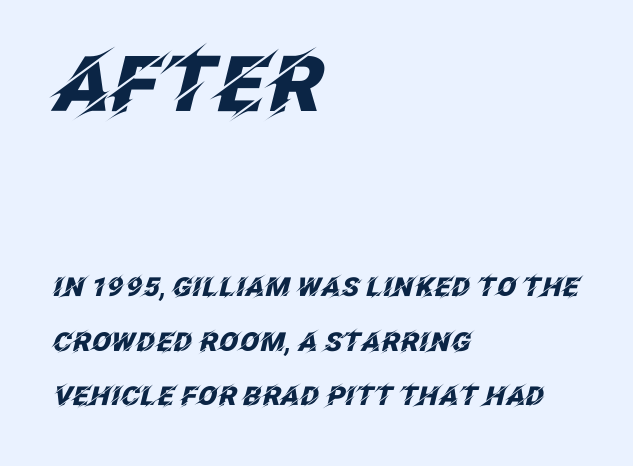
Check under the words: just untouched page. This rendering leaves character spacing at its baseline value. One glance says open: line gaps are wider than usual. Yep, that's italic — everything's leaning. These words are printed bold, with thick strokes throughout. These two chunks differ in scale, with the top chunk taking the larger measure.
